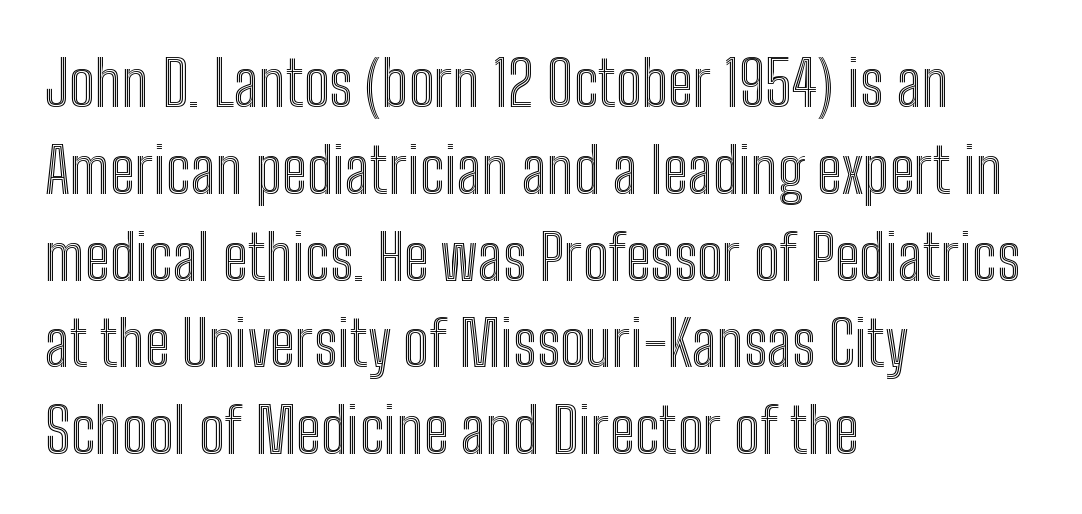
{"italic": "no", "width": "condensed", "x_height": "medium", "monospaced": "no", "underline": "no", "align": "left", "line_spacing": "normal", "line_spacing_ratio": 1.4, "letter_spacing": "normal", "letter_spacing_em": 0.0, "glyph_px": 62}
